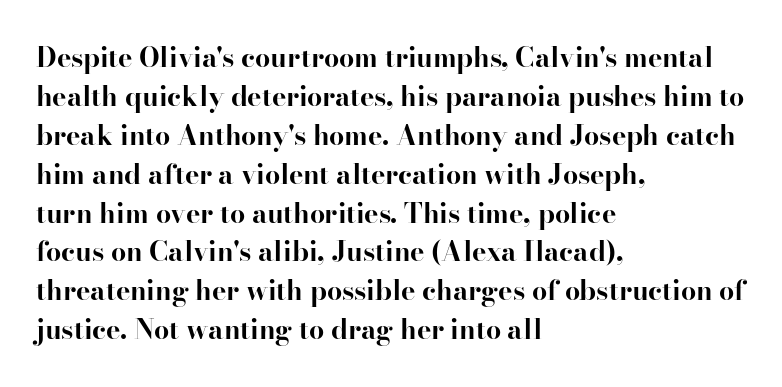
{"italic": "no", "bold": "yes", "underline": "no", "align": "left", "line_spacing": "normal", "line_spacing_ratio": 1.44, "letter_spacing": "normal", "letter_spacing_em": 0.0, "glyph_px": 27}
